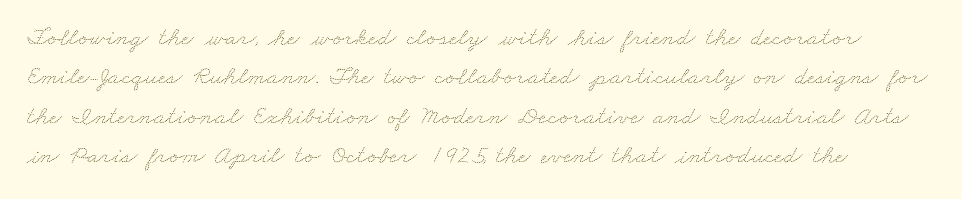
The image shows 26 px text type; set normal line spacing (1.51x), normal letter spacing, not underlined.
